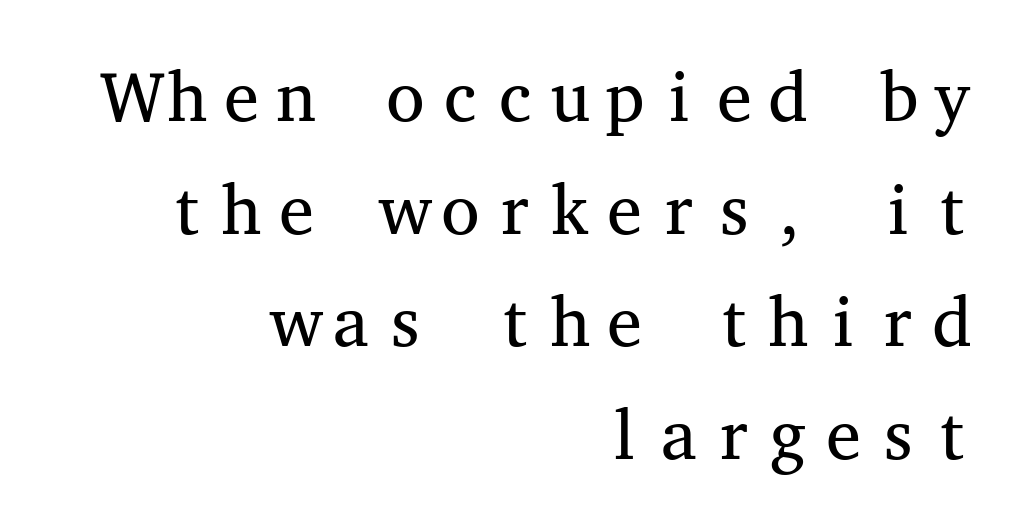
{"serif": "yes", "italic": "no", "bold": "no", "weight": "regular", "width": "wide", "stroke_contrast": "medium", "x_height": "medium", "monospaced": "yes", "underline": "no", "align": "right", "line_spacing": "normal", "line_spacing_ratio": 1.61, "letter_spacing": "normal", "letter_spacing_em": 0.0, "glyph_px": 70}
